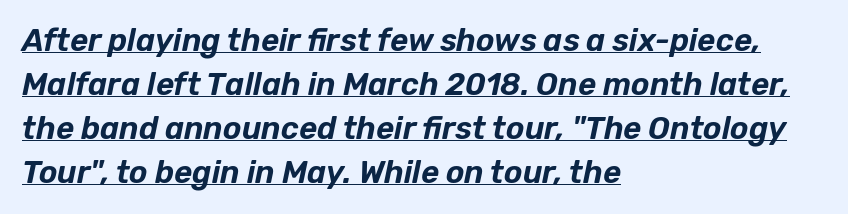
Q: Is the text italic (slanted)? A: Yes, it leans right by about 12 degrees.
Q: Is the text underlined? A: Yes.
Q: How is the paragraph aligned? A: Left-aligned.
Q: Is the spacing between letters normal or unusually wide? A: Normal.
Q: Is the spacing between lines tight, normal or loose? A: Normal.
Q: Width (condensed, normal, or wide)? A: Normal.
Q: Stroke contrast? A: Low.
Q: x-height? A: Medium.
Q: Monospaced? A: No.
